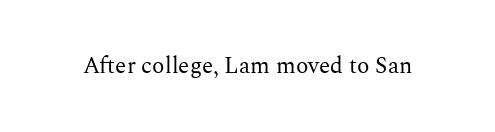
Q: Is the text bold? A: No.
Q: Is the text italic (slanted)? A: No, it is upright.
Q: Is the text underlined? A: No.
Q: Is the spacing between letters normal or unusually wide? A: Normal.
